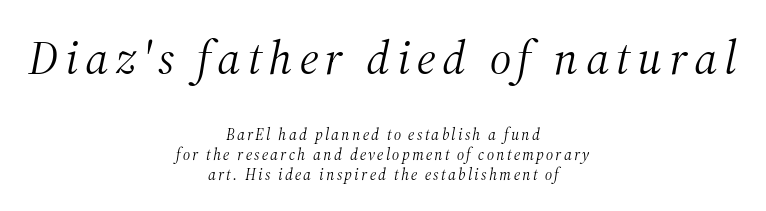
Q: Is the text bold? A: No.
Q: Is the text italic (slanted)? A: Yes, it leans right by about 12 degrees.
Q: Is the typeface a serif or a sans-serif typeface? A: Serif.
Q: Is the text underlined? A: No.
Q: How is the paragraph aligned? A: Centered.
Q: Is the spacing between lines tight, normal or loose? A: Normal.
Q: Which block of text is set in a larger size, the first (top) or the second (bottom)? A: The first (top) one.
Q: Width (condensed, normal, or wide)? A: Normal.
Q: Stroke contrast? A: Medium.
Q: x-height? A: Medium.
Q: Monospaced? A: No.
